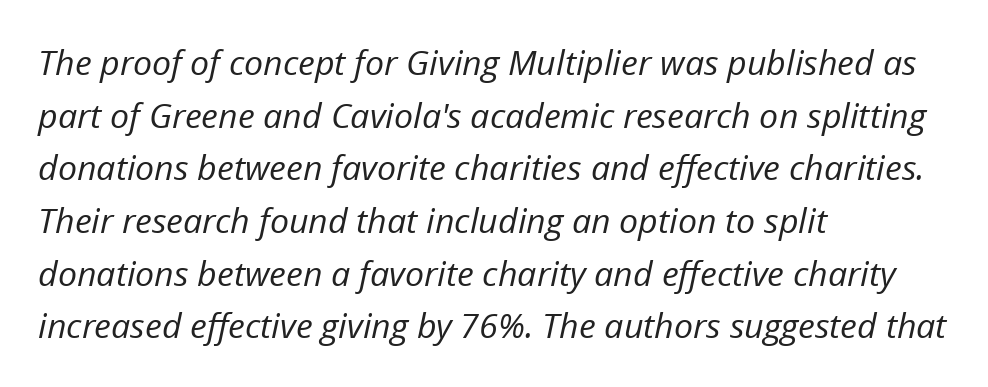
Slanted lettering throughout. The rendering uses a moderate line-height, typical for paragraphs. Caption: standard tracking, unaltered. The face used here is proportionally spaced, like ordinary book or web type. Only glyphs here, with clear space below each row.
